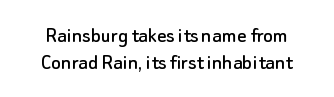
The image shows 23 px text type, upright; set line spacing 1.16x, normal letter spacing, not underlined.
